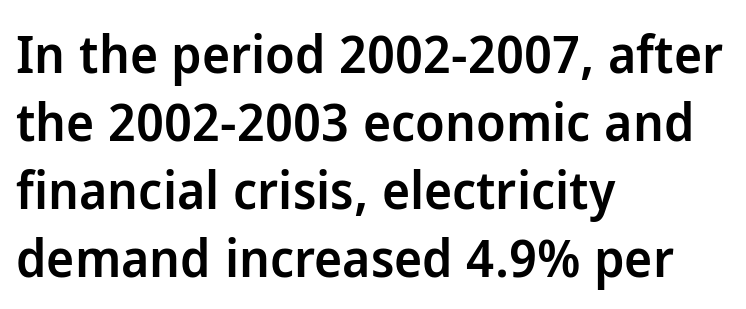
The image shows 53 px semibold sans-serif type, upright; set left-aligned, normal line spacing (1.28x), normal letter spacing, not underlined; low stroke contrast and a medium x-height.
